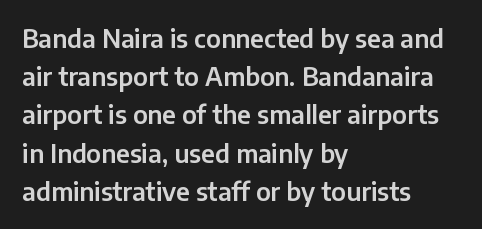
{"italic": "no", "underline": "no", "align": "left", "line_spacing": "normal", "line_spacing_ratio": 1.53, "letter_spacing": "normal", "letter_spacing_em": 0.0, "glyph_px": 25}
